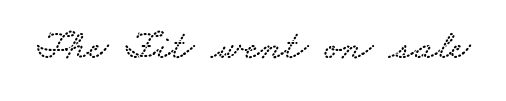
{"serif": "yes", "width": "wide", "stroke_contrast": "low", "x_height": "small", "monospaced": "no", "underline": "no", "letter_spacing": "normal", "letter_spacing_em": 0.0, "glyph_px": 42}
